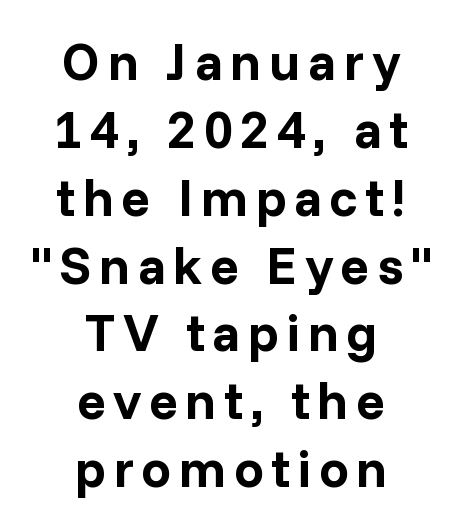
{"serif": "no", "italic": "no", "bold": "yes", "weight": "bold", "width": "normal", "stroke_contrast": "low", "x_height": "medium", "monospaced": "no", "underline": "no", "align": "center", "line_spacing": "normal", "line_spacing_ratio": 1.28, "glyph_px": 53}
